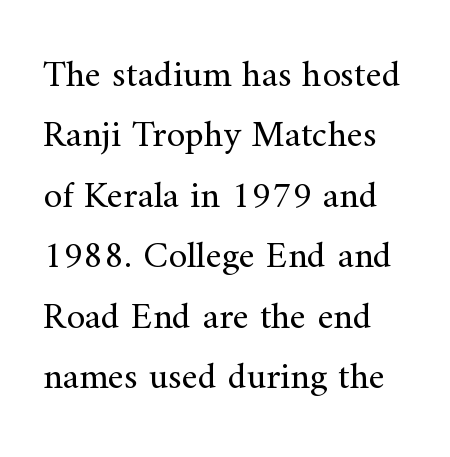
Q: Is the text bold? A: No.
Q: Is the text italic (slanted)? A: No, it is upright.
Q: Is the typeface a serif or a sans-serif typeface? A: Serif.
Q: Is the text underlined? A: No.
Q: Is the spacing between letters normal or unusually wide? A: Normal.
Q: Is the spacing between lines tight, normal or loose? A: Normal.
Q: Width (condensed, normal, or wide)? A: Normal.
Q: Stroke contrast? A: Medium.
Q: x-height? A: Small.
Q: Monospaced? A: No.
